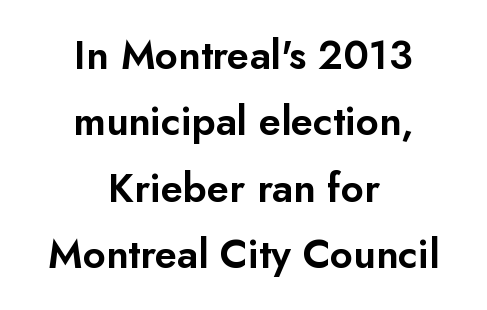
The image shows 40 px sans-serif type, upright; set centered, normal line spacing (1.66x), normal letter spacing, not underlined; low stroke contrast and a small x-height.
